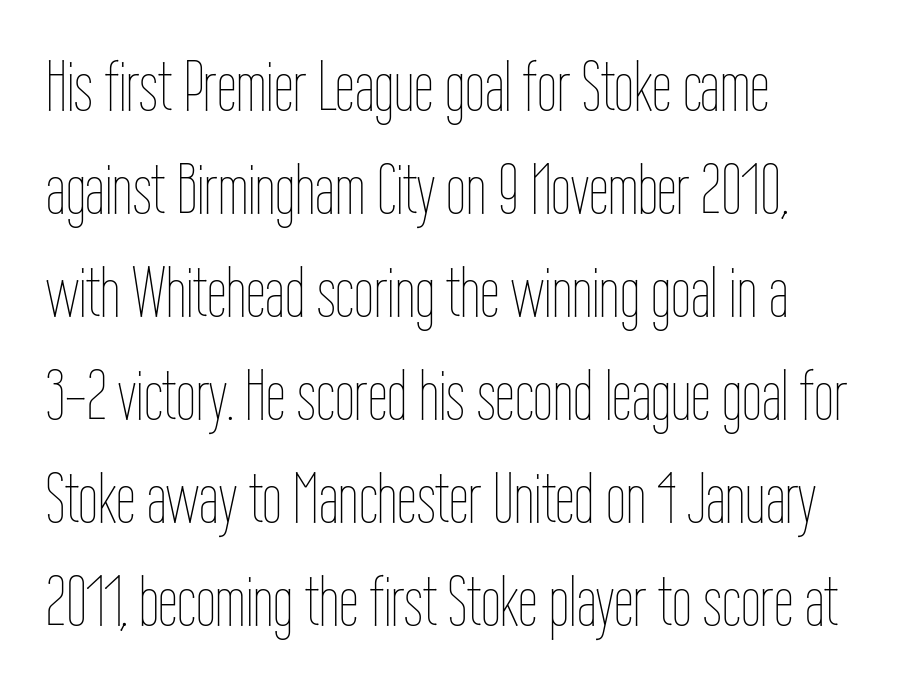
The face used here is proportionally spaced, like ordinary book or web type. Descenders are the only things crossing below the line. Quick note: not italic, upright. The rag falls on the right side of this text block.
